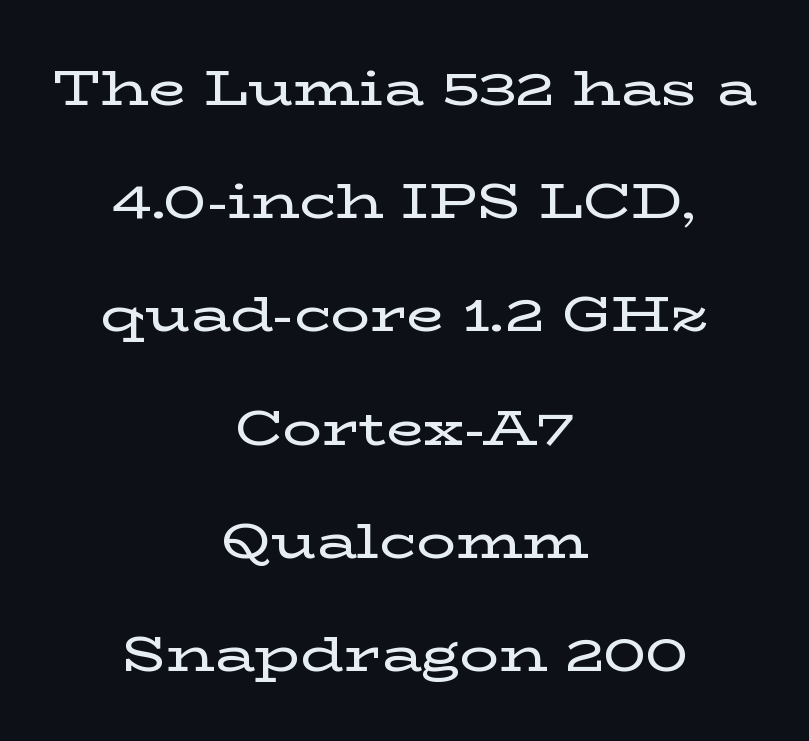
Q: Is the text italic (slanted)? A: No, it is upright.
Q: Is the typeface a serif or a sans-serif typeface? A: Serif.
Q: Is the text underlined? A: No.
Q: How is the paragraph aligned? A: Centered.
Q: Is the spacing between letters normal or unusually wide? A: Normal.
Q: Is the spacing between lines tight, normal or loose? A: Loose.
Q: Width (condensed, normal, or wide)? A: Wide.
Q: Stroke contrast? A: Low.
Q: x-height? A: Medium.
Q: Monospaced? A: No.
